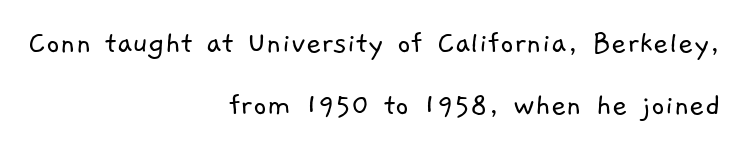
{"serif": "no", "bold": "no", "weight": "light", "width": "normal", "stroke_contrast": "low", "x_height": "medium", "monospaced": "no", "underline": "no", "align": "right", "line_spacing_ratio": 1.87, "letter_spacing": "normal", "letter_spacing_em": 0.0, "glyph_px": 33}
